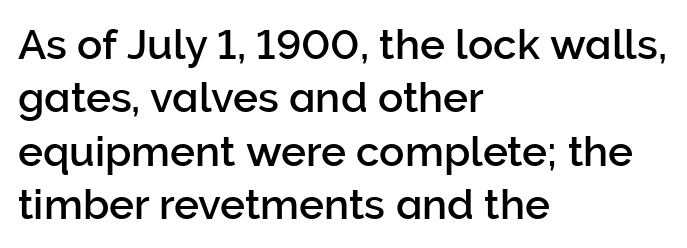
The designer left line spacing at the default. Letter spacing: default. Quick note: underline off. Notice how the stems are strictly vertical — no italics here. The passage shown is typed in a proportional face where columns would drift. The passage shown is typeset with a sans-serif family.
